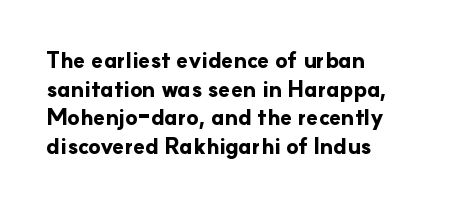
The image shows 22 px bold type, upright; set left-aligned, normal line spacing (1.3x), normal letter spacing, not underlined.
